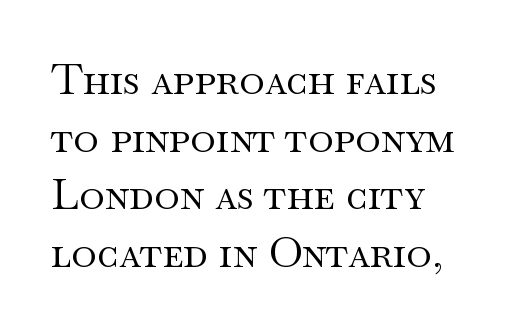
Is there any slant? The stems are plumb. Think of a printed novel: that variable character pitch is what you see here. The type is set solid horizontally, with unmodified tracking. No chunkiness to these letters — they're not bold. A clean baseline with only descenders dipping below it. The line-height multiplier appears to be the usual default.
